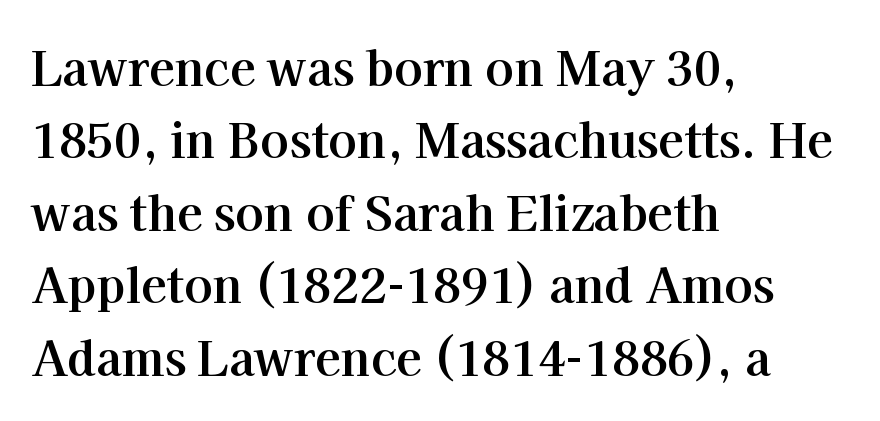
The typesetter chose a ragged-right arrangement here. Characters follow at the spacing the type designer built in. These lines are rendered in a variable-pitch font. The letters stand upright; this is a roman face. Line spacing here is normal.
